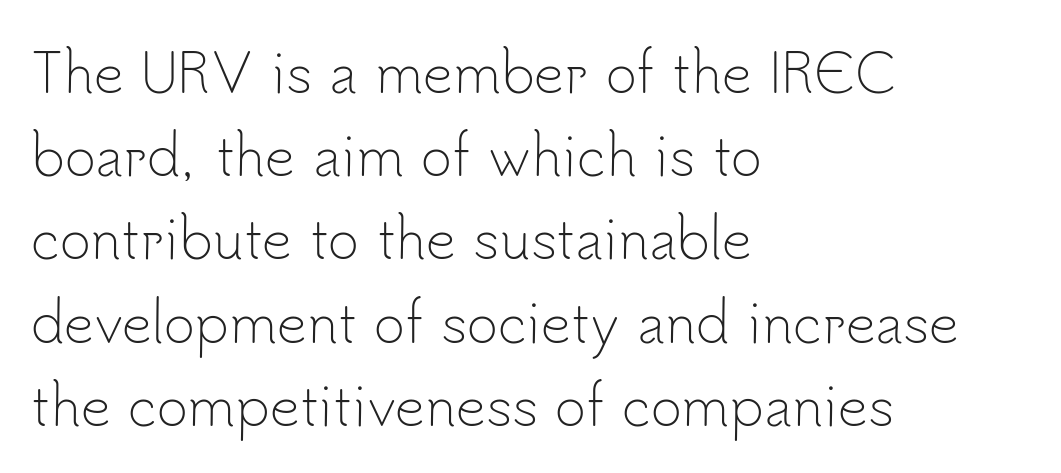
{"serif": "no", "italic": "no", "bold": "no", "weight": "light", "width": "normal", "stroke_contrast": "low", "x_height": "small", "monospaced": "no", "underline": "no", "align": "left", "line_spacing": "normal", "line_spacing_ratio": 1.57, "letter_spacing": "normal", "letter_spacing_em": 0.0, "glyph_px": 53}
